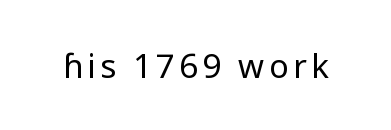
{"serif": "no", "italic": "no", "bold": "no", "weight": "regular", "width": "normal", "stroke_contrast": "low", "x_height": "medium", "monospaced": "no", "underline": "no", "glyph_px": 33}
